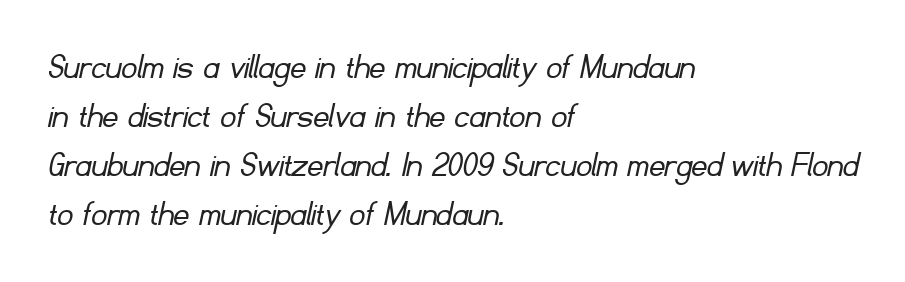
The image shows 38 px light sans-serif type; set left-aligned, normal line spacing (1.29x), normal letter spacing, not underlined; low stroke contrast and a small x-height.
